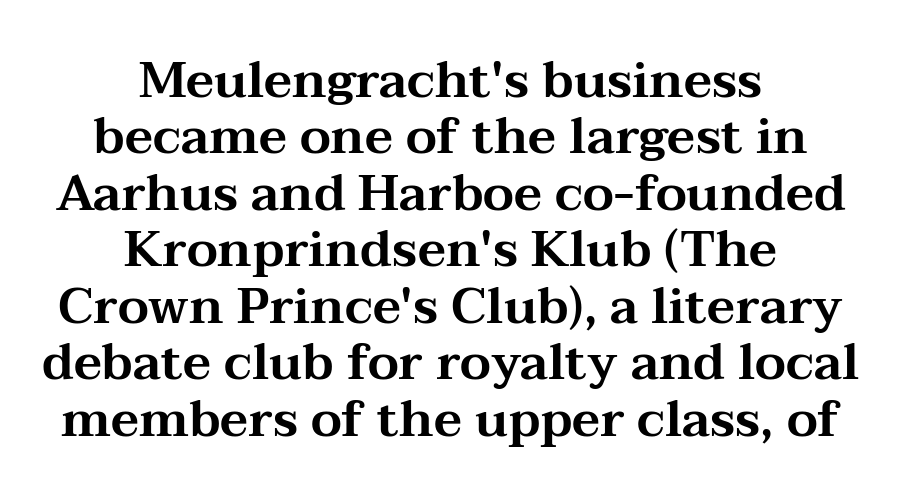
Leftover space on each line is divided equally before and after the words. Each letter keeps its own natural width here, so spacing adapts to shape. This sample uses plain, unmodified letter spacing. Stroke terminals: seriffed. You could barely slide anything between these rows. Every character sits straight up, as roman type does.
